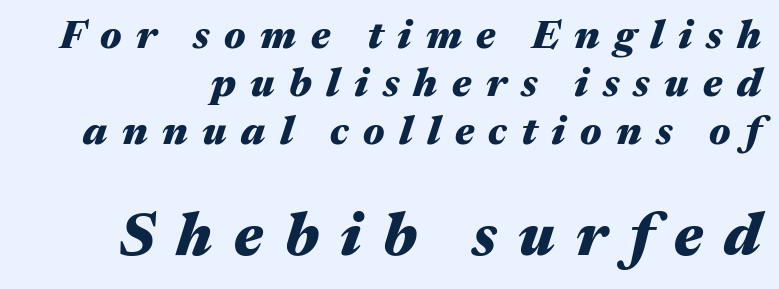
The image shows 60 px heavy, wide type, italic (leaning right); set line spacing 1.2x, unusually wide letter spacing (+0.36 em), not underlined; the second (bottom) block is 1.5x larger; medium stroke contrast and a medium x-height.
